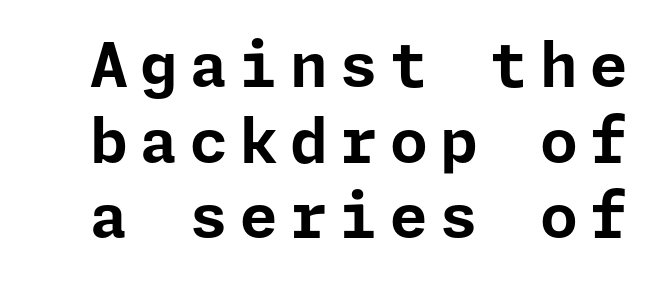
These lines were composed using upright roman letters. Words appear elongated and porous because spacing is wide. Nope, no serifs anywhere on these letters. Bare-footed words on every line.
